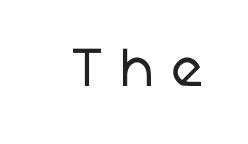
The image shows 56 px regular-weight sans-serif type; set unusually wide letter spacing (+0.22 em), not underlined; low stroke contrast and a medium x-height.
